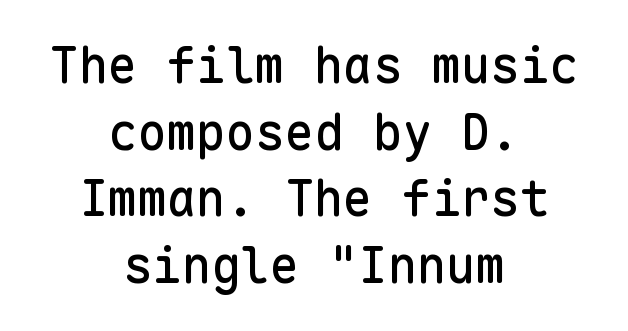
The image shows 49 px sans-serif type, upright, monospaced; set centered, normal line spacing (1.36x), normal letter spacing, not underlined; low stroke contrast and a medium x-height.
